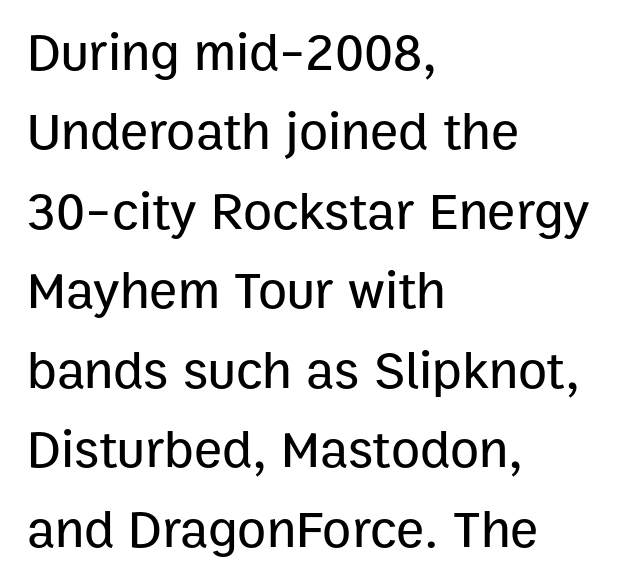
Q: Is the text italic (slanted)? A: No, it is upright.
Q: Is the typeface a serif or a sans-serif typeface? A: Sans-serif.
Q: Is the text underlined? A: No.
Q: How is the paragraph aligned? A: Left-aligned.
Q: Is the spacing between letters normal or unusually wide? A: Normal.
Q: Is the spacing between lines tight, normal or loose? A: Normal.
Q: Width (condensed, normal, or wide)? A: Normal.
Q: Stroke contrast? A: Low.
Q: x-height? A: Medium.
Q: Monospaced? A: No.
